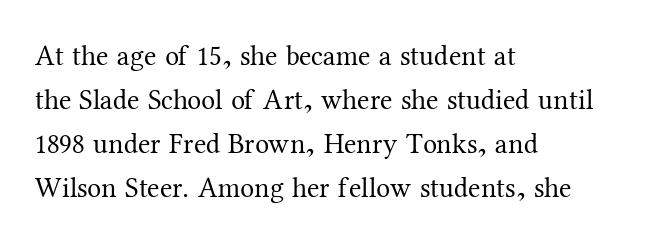
{"serif": "yes", "italic": "no", "bold": "no", "weight": "regular", "width": "normal", "stroke_contrast": "medium", "x_height": "medium", "monospaced": "no", "underline": "no", "align": "left", "line_spacing": "normal", "line_spacing_ratio": 1.57, "letter_spacing": "normal", "letter_spacing_em": 0.0, "glyph_px": 28}
